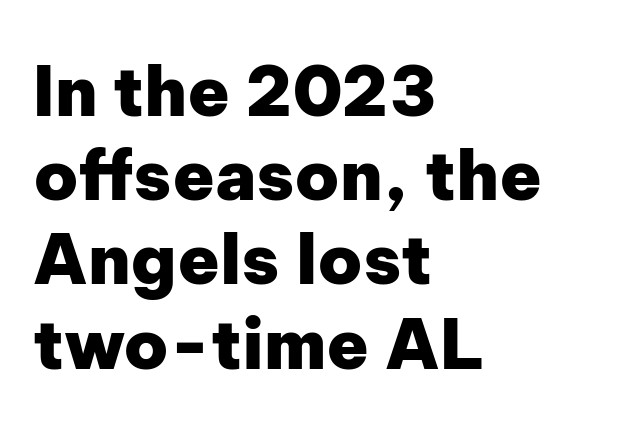
The image shows 69 px heavy sans-serif type, upright; set left-aligned, line spacing 1.22x, normal letter spacing, not underlined; low stroke contrast and a medium x-height.
